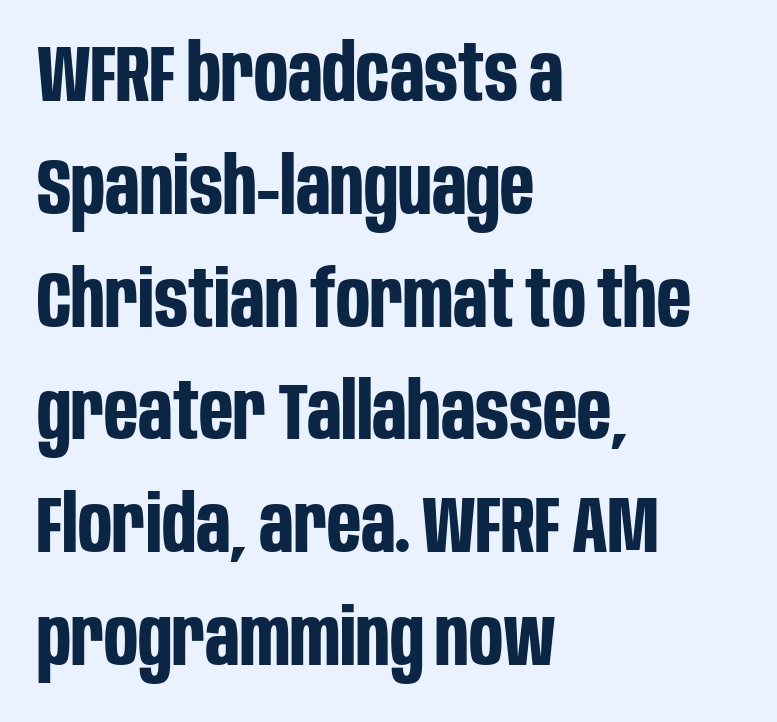
This rendering employs a face without finishing strokes, i.e., a sans-serif. Heavy-handed strokes throughout: this text is bold. Each line starts at the same left margin while the right side varies. A typesetter would call this zero additional tracking. Is this a fixed-width face? No — the glyphs have proportional, varying widths.
